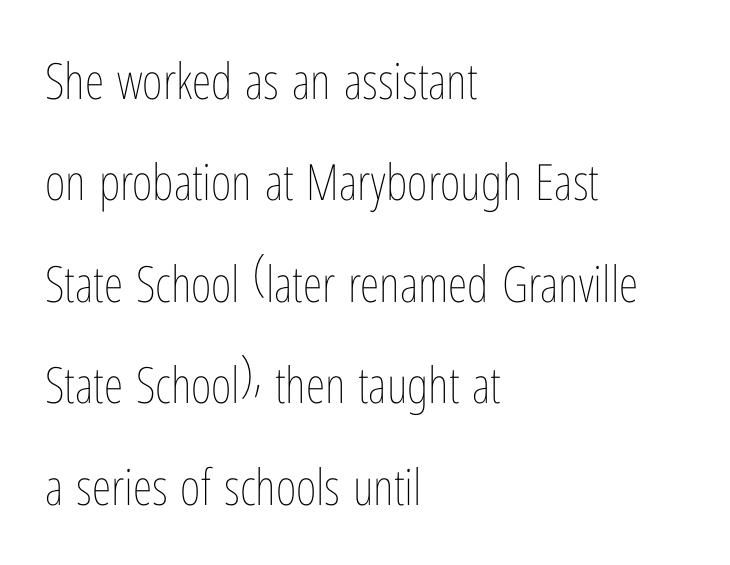
Q: Is the text bold? A: No.
Q: Is the text italic (slanted)? A: No, it is upright.
Q: Is the text underlined? A: No.
Q: How is the paragraph aligned? A: Left-aligned.
Q: Is the spacing between letters normal or unusually wide? A: Normal.
Q: Is the spacing between lines tight, normal or loose? A: Loose.
Q: Width (condensed, normal, or wide)? A: Condensed.
Q: Stroke contrast? A: Low.
Q: x-height? A: Medium.
Q: Monospaced? A: No.
